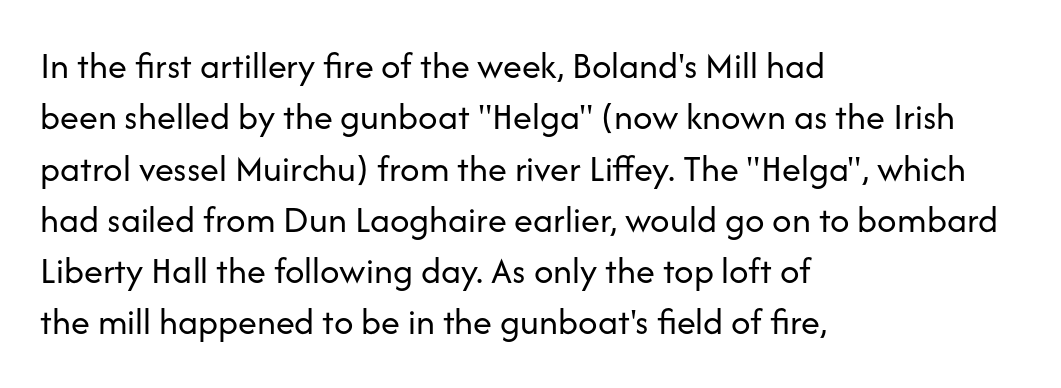
This rendering leaves character spacing at its baseline value. The compositor pushed each line to the left boundary. A sans-serif font was chosen for this passage. Unmarked baselines from the first word to the last. The strokes carry an ordinary text weight at most. Rows of type keep a routine distance in the vertical direction.
